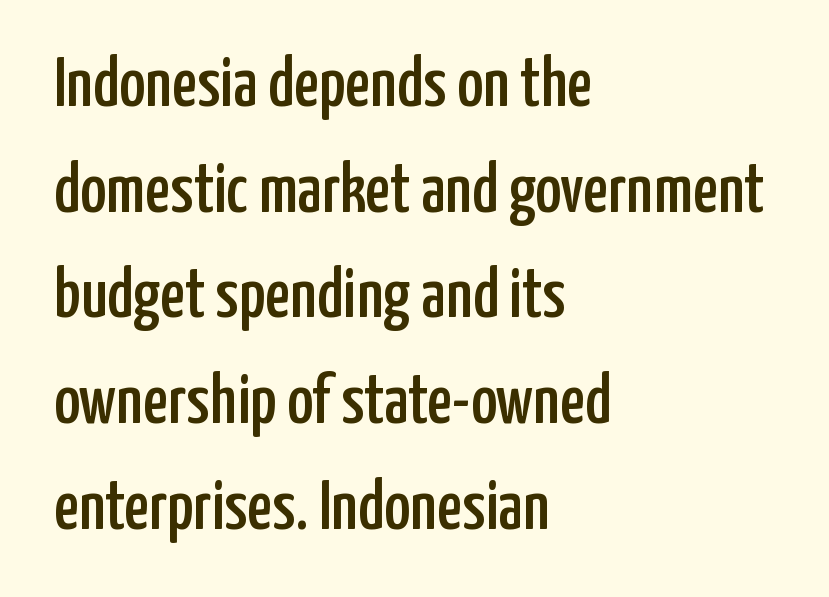
Q: Is the text italic (slanted)? A: No, it is upright.
Q: Is the typeface a serif or a sans-serif typeface? A: Sans-serif.
Q: Is the text underlined? A: No.
Q: How is the paragraph aligned? A: Left-aligned.
Q: Is the spacing between letters normal or unusually wide? A: Normal.
Q: Is the spacing between lines tight, normal or loose? A: Normal.
Q: Width (condensed, normal, or wide)? A: Condensed.
Q: Stroke contrast? A: Low.
Q: x-height? A: Medium.
Q: Monospaced? A: No.
